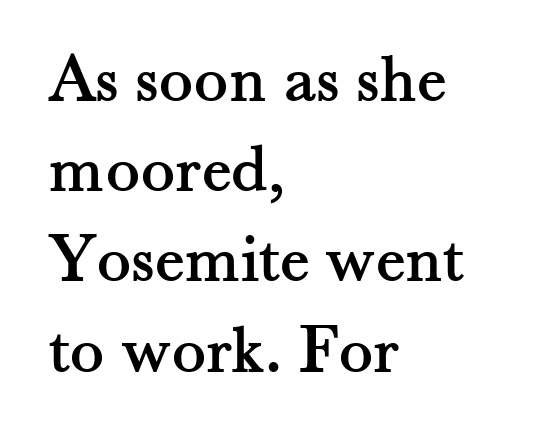
The image shows 71 px serif type, upright; set left-aligned, normal line spacing (1.27x), normal letter spacing, not underlined; medium stroke contrast and a small x-height.
